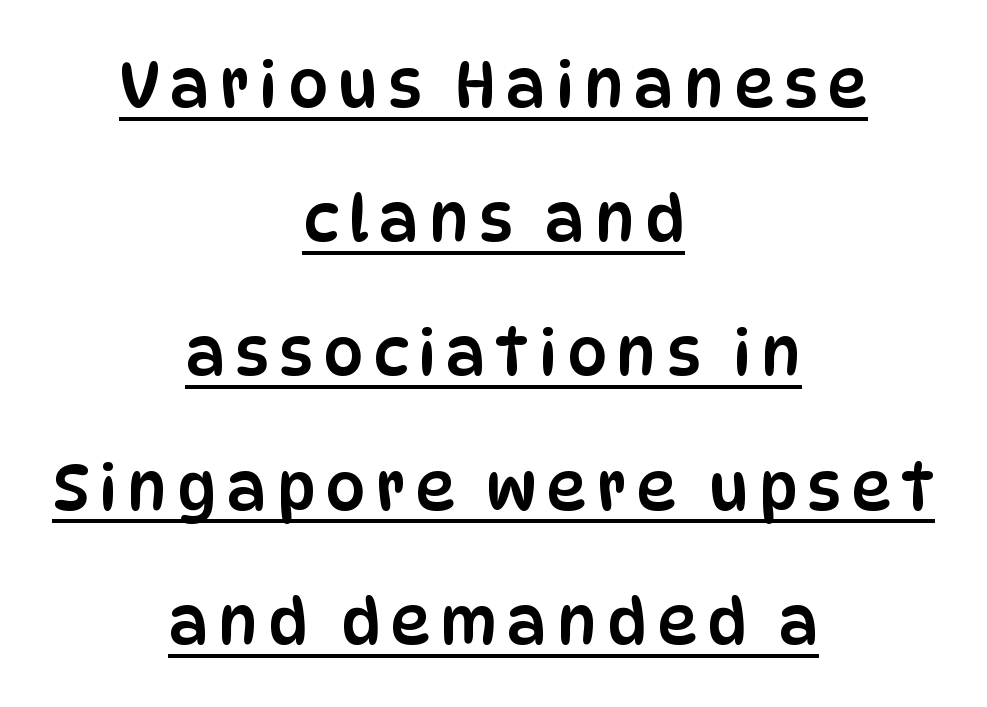
The string is rendered with underlining switched on. Horizontal bands of white between lines are thick stripes. A typesetter would mark this as roman, not italic. Leftover space on each line is divided equally before and after the words.
